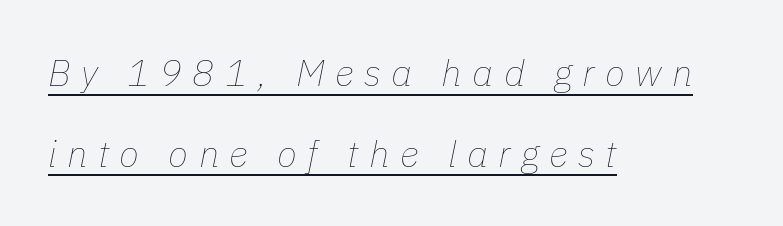
No chunkiness to these letters — they're not bold. The line-height multiplier appears high, well above default. How are the letters spaced? Widely, with obvious added tracking. Compared with ordinary roman type, these characters are visibly tilted.
